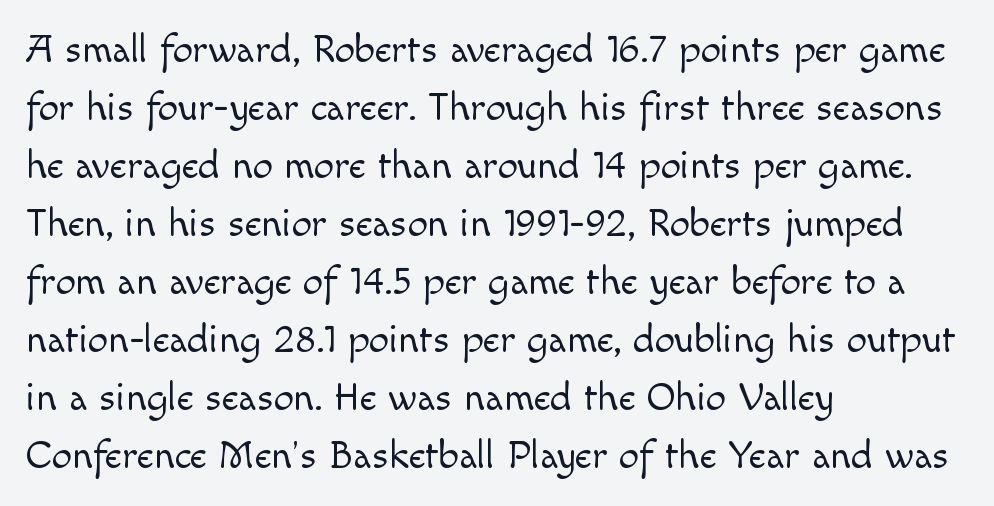
The image shows 40 px light sans-serif type, upright; set left-aligned, normal line spacing (1.45x), normal letter spacing, not underlined; a small x-height.
